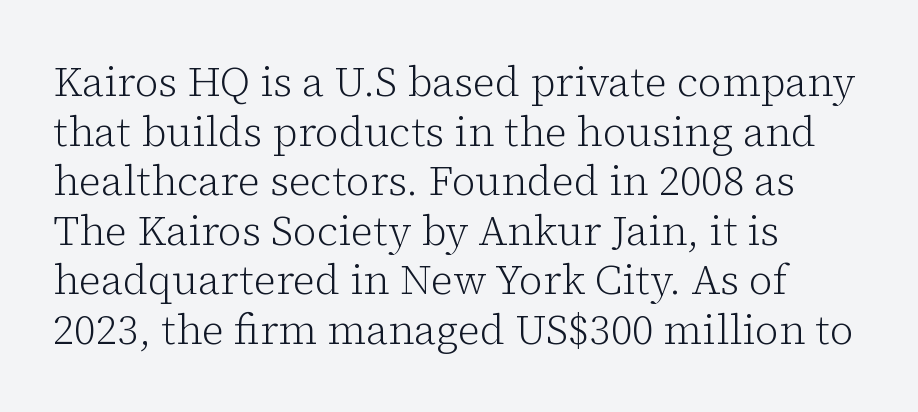
Q: Is the text bold? A: No.
Q: Is the text italic (slanted)? A: No, it is upright.
Q: Is the typeface a serif or a sans-serif typeface? A: Serif.
Q: Is the text underlined? A: No.
Q: How is the paragraph aligned? A: Left-aligned.
Q: Is the spacing between letters normal or unusually wide? A: Normal.
Q: Width (condensed, normal, or wide)? A: Normal.
Q: Stroke contrast? A: Low.
Q: x-height? A: Medium.
Q: Monospaced? A: No.
